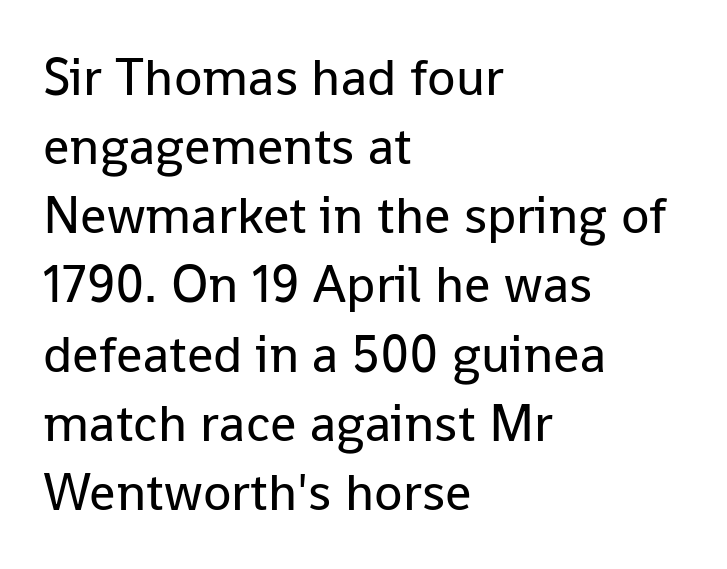
{"serif": "no", "italic": "no", "bold": "no", "weight": "regular", "width": "normal", "stroke_contrast": "low", "x_height": "medium", "monospaced": "no", "underline": "no", "align": "left", "line_spacing": "normal", "line_spacing_ratio": 1.33, "letter_spacing": "normal", "letter_spacing_em": 0.0, "glyph_px": 52}
